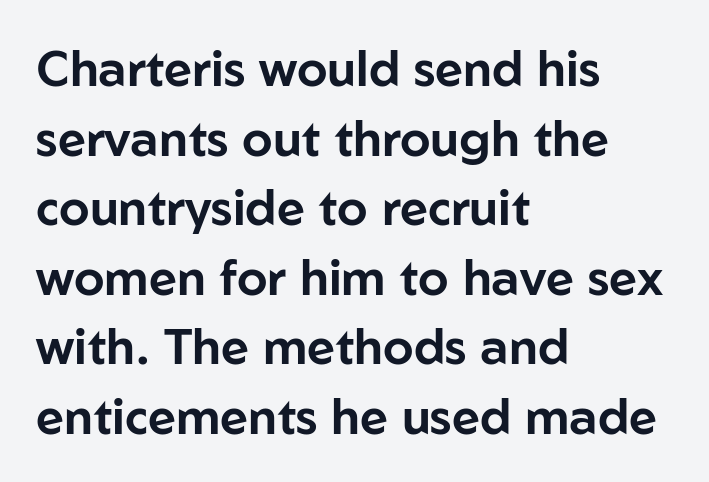
The image shows 49 px sans-serif type, upright; set left-aligned, normal line spacing (1.42x), normal letter spacing, not underlined; low stroke contrast and a medium x-height.
